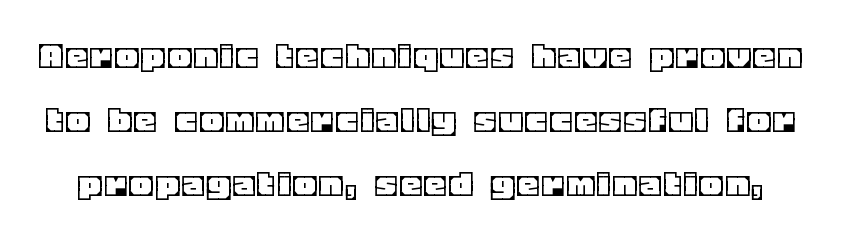
Q: Is the text italic (slanted)? A: No, it is upright.
Q: Is the text underlined? A: No.
Q: Is the spacing between lines tight, normal or loose? A: Normal.
Q: Width (condensed, normal, or wide)? A: Normal.
Q: x-height? A: Large.
Q: Monospaced? A: No.
